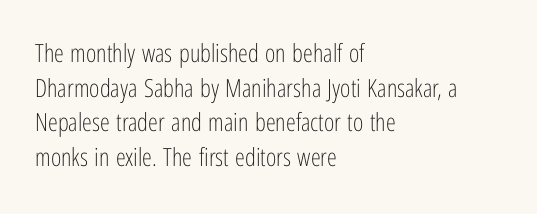
{"italic": "no", "bold": "no", "underline": "no", "align": "left", "line_spacing": "normal", "line_spacing_ratio": 1.39, "letter_spacing": "normal", "letter_spacing_em": 0.0, "glyph_px": 25}
